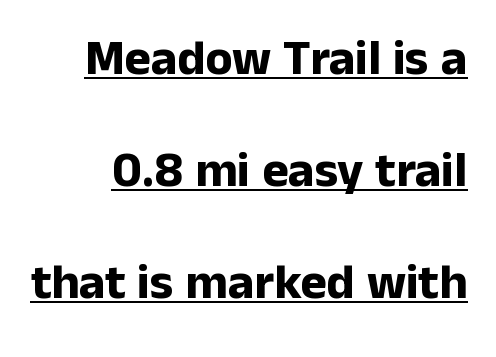
Q: Is the text bold? A: Yes.
Q: Is the text italic (slanted)? A: No, it is upright.
Q: Is the typeface a serif or a sans-serif typeface? A: Sans-serif.
Q: Is the text underlined? A: Yes.
Q: Is the spacing between letters normal or unusually wide? A: Normal.
Q: Is the spacing between lines tight, normal or loose? A: Loose.
Q: Width (condensed, normal, or wide)? A: Normal.
Q: Stroke contrast? A: Low.
Q: x-height? A: Medium.
Q: Monospaced? A: No.
